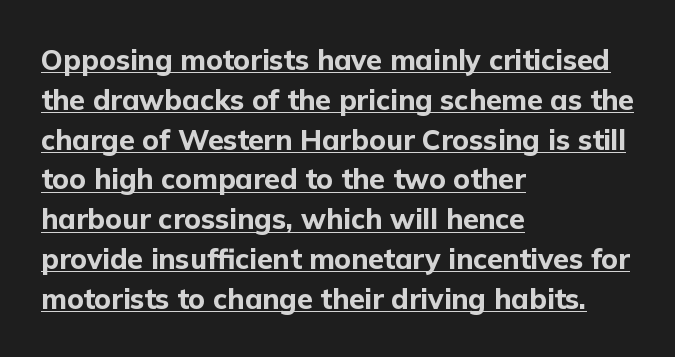
The typography opts for an upright posture over an oblique one. Note: no serifs on the glyphs. Looks like regular typesetting: each glyph gets only the width it needs. The rendering anchors every line to the left-hand side. The face used here has the dense, thick strokes of a bold. Quick note: interline space is typical.
